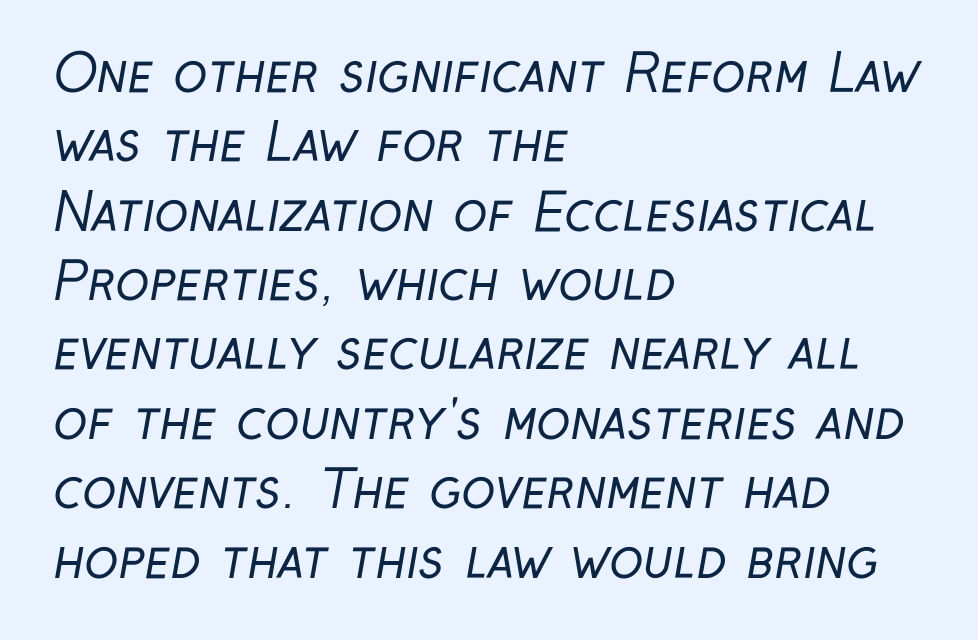
{"serif": "no", "bold": "no", "weight": "regular", "width": "condensed", "stroke_contrast": "low", "x_height": "medium", "monospaced": "no", "underline": "no", "align": "left", "line_spacing": "normal", "line_spacing_ratio": 1.36, "letter_spacing": "normal", "letter_spacing_em": 0.0, "glyph_px": 51}
